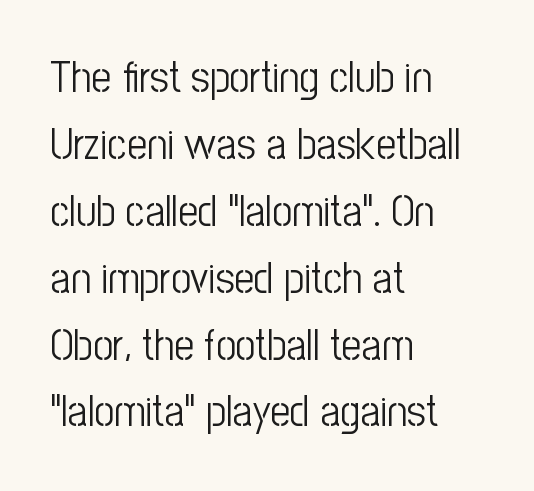
{"serif": "no", "italic": "no", "bold": "no", "weight": "light", "width": "condensed", "stroke_contrast": "low", "x_height": "medium", "monospaced": "no", "underline": "no", "align": "left", "line_spacing": "normal", "line_spacing_ratio": 1.52, "letter_spacing": "normal", "letter_spacing_em": 0.0, "glyph_px": 44}
